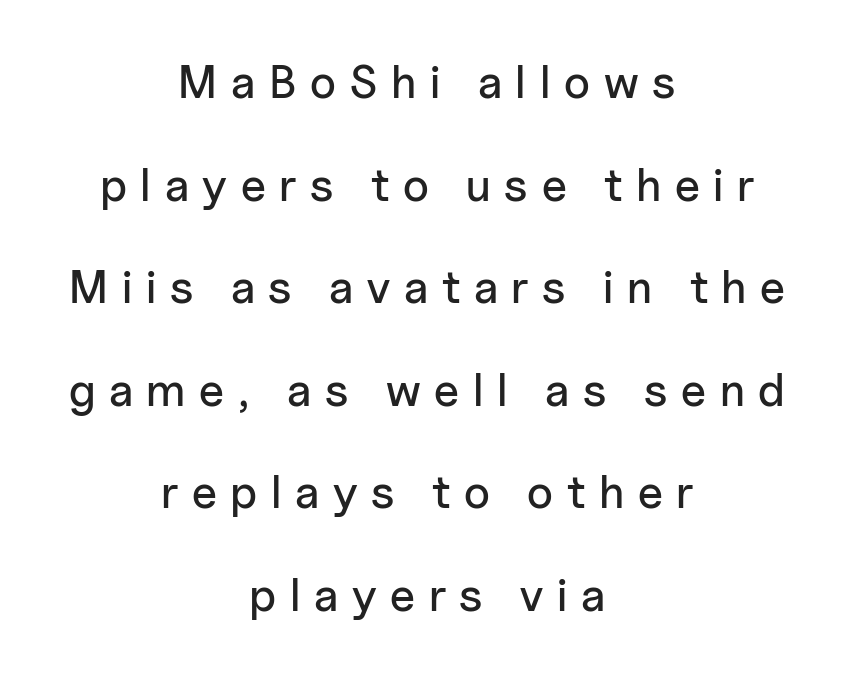
{"serif": "no", "italic": "no", "width": "normal", "stroke_contrast": "low", "x_height": "medium", "monospaced": "no", "underline": "no", "align": "center", "line_spacing": "loose", "line_spacing_ratio": 2.23, "letter_spacing": "wide", "letter_spacing_em": 0.3, "glyph_px": 46}
